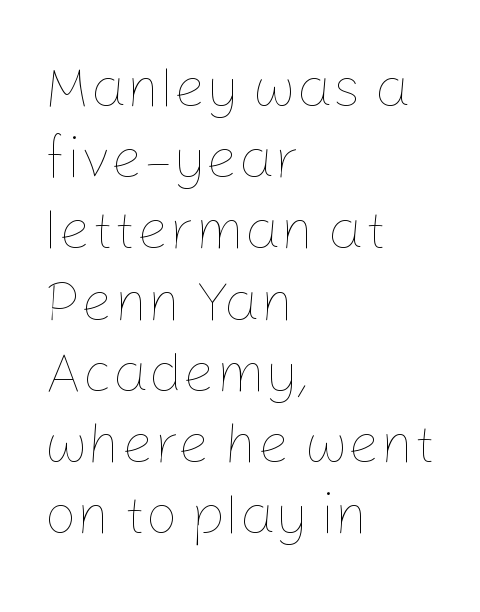
Q: Is the text bold? A: No.
Q: Is the text italic (slanted)? A: No, it is upright.
Q: Is the text underlined? A: No.
Q: How is the paragraph aligned? A: Left-aligned.
Q: Is the spacing between letters normal or unusually wide? A: Normal.
Q: Is the spacing between lines tight, normal or loose? A: Normal.
Q: Width (condensed, normal, or wide)? A: Normal.
Q: Stroke contrast? A: Low.
Q: x-height? A: Medium.
Q: Monospaced? A: No.
